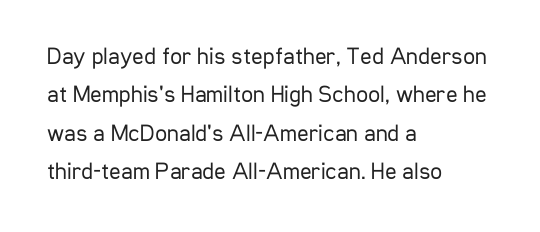
Q: Is the text bold? A: No.
Q: Is the text italic (slanted)? A: No, it is upright.
Q: Is the text underlined? A: No.
Q: How is the paragraph aligned? A: Left-aligned.
Q: Is the spacing between letters normal or unusually wide? A: Normal.
Q: Is the spacing between lines tight, normal or loose? A: Normal.
